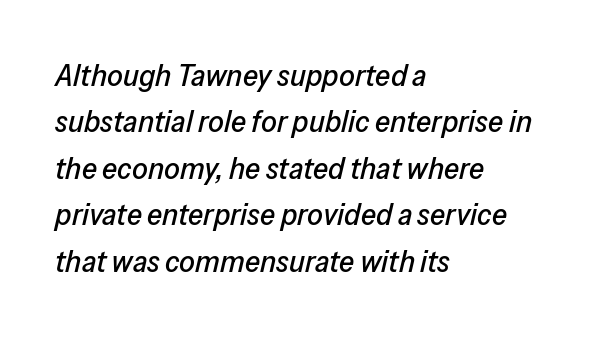
Q: Is the text italic (slanted)? A: Yes, it leans right by about 13 degrees.
Q: Is the text underlined? A: No.
Q: How is the paragraph aligned? A: Left-aligned.
Q: Is the spacing between letters normal or unusually wide? A: Normal.
Q: Is the spacing between lines tight, normal or loose? A: Normal.
Q: Width (condensed, normal, or wide)? A: Normal.
Q: Stroke contrast? A: Low.
Q: x-height? A: Medium.
Q: Monospaced? A: No.
